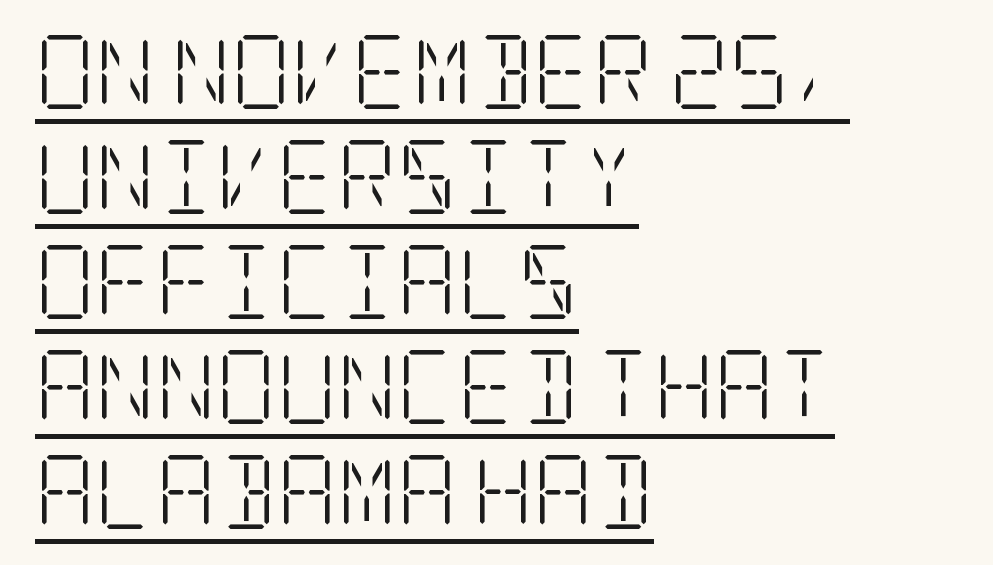
{"serif": "yes", "italic": "no", "bold": "no", "weight": "light", "width": "condensed", "stroke_contrast": "low", "x_height": "large", "underline": "yes", "align": "left", "line_spacing": "normal", "line_spacing_ratio": 1.42, "letter_spacing": "normal", "letter_spacing_em": 0.0, "glyph_px": 74}
